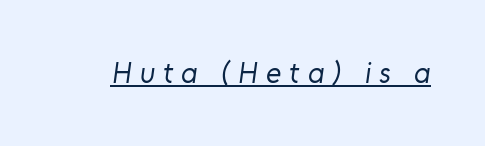
The image shows 29 px regular-weight sans-serif type; set unusually wide letter spacing (+0.28 em), underlined; low stroke contrast and a medium x-height.
